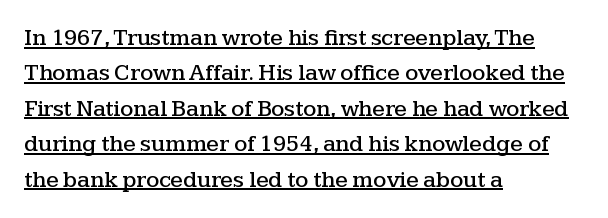
Q: Is the text italic (slanted)? A: No, it is upright.
Q: Is the text underlined? A: Yes.
Q: How is the paragraph aligned? A: Left-aligned.
Q: Is the spacing between letters normal or unusually wide? A: Normal.
Q: Is the spacing between lines tight, normal or loose? A: Normal.
